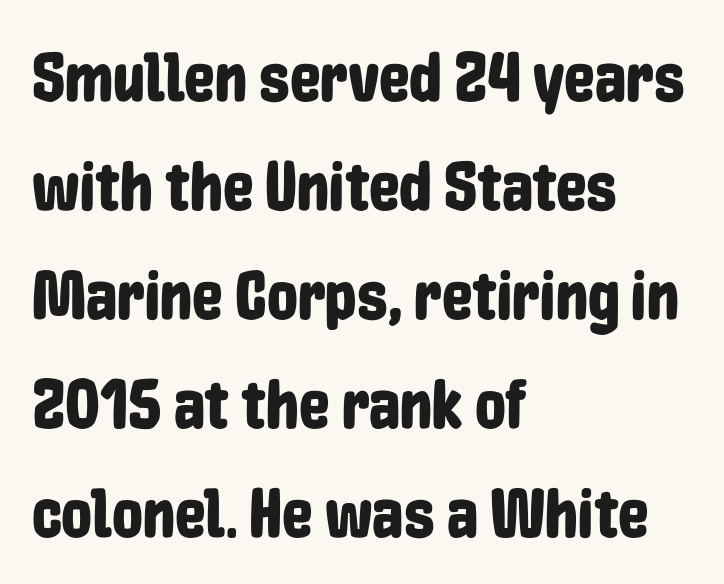
The image shows 69 px condensed sans-serif type, upright; set left-aligned, normal line spacing (1.58x), normal letter spacing, not underlined; low stroke contrast and a medium x-height.
